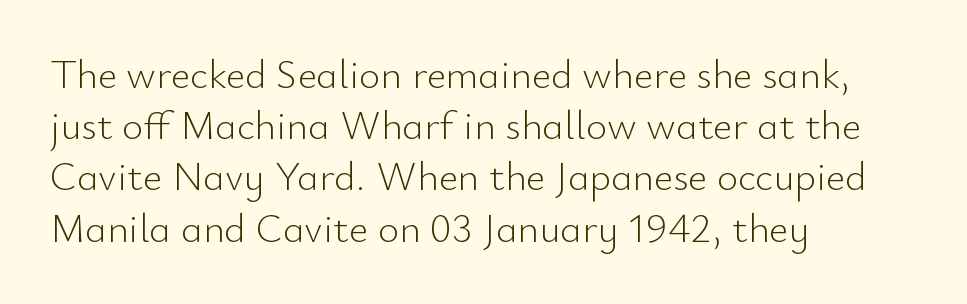
These glyphs show unthickened strokes, regular width or finer. What kind of face is this? One without serifs — a sans. The strip under each line holds only bare page. The lettering stays uniformly vertical, giving the passage a roman look.
